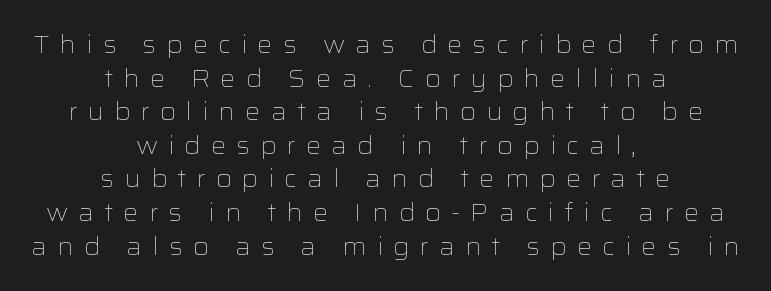
The rendering uses a moderate line-height, typical for paragraphs. These glyphs show unthickened strokes, regular width or finer. The words here are not underlined. One-word summary of the alignment: center. Substantial extra tracking has been applied to these lines.
